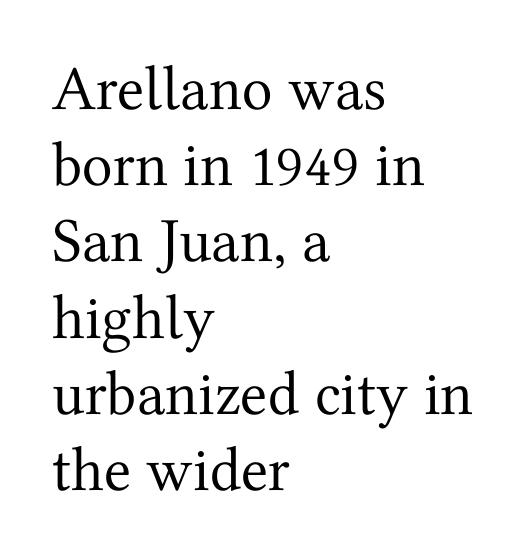
The letters look calm and open, with moderate or lighter stems. The rag falls on the right side of this text block. Compared with typical body copy, the letter spacing here is the same. Here the designer chose a conventional face with non-uniform glyph widths.
